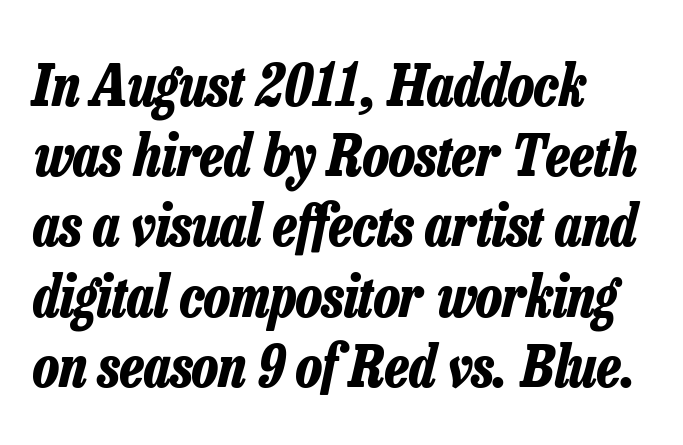
{"italic": "yes", "lean": "right", "slant_degrees": 13, "bold": "yes", "weight": "bold", "width": "condensed", "stroke_contrast": "low", "x_height": "medium", "monospaced": "no", "underline": "no", "align": "left", "line_spacing_ratio": 1.21, "letter_spacing": "normal", "letter_spacing_em": 0.0, "glyph_px": 58}
